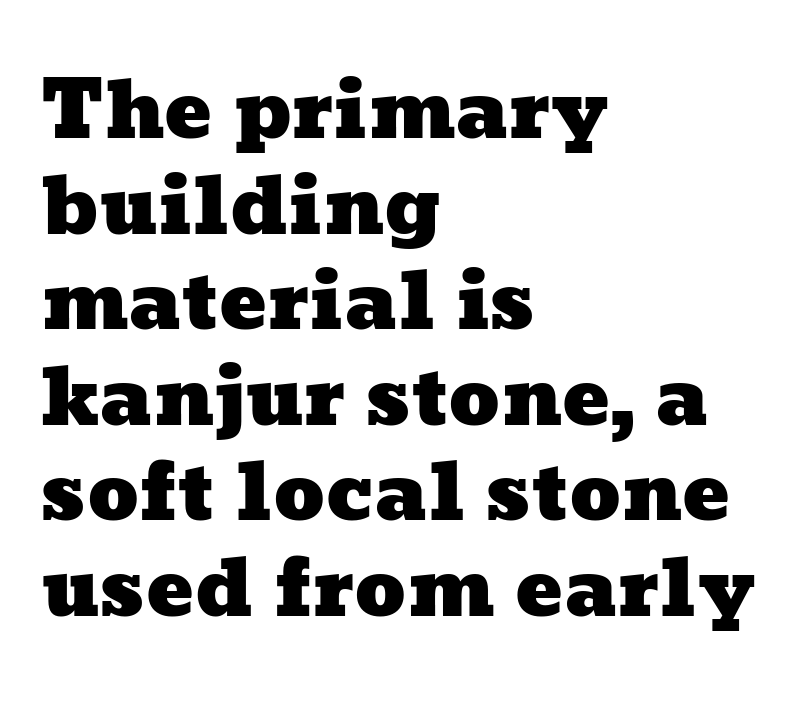
Q: Is the text underlined? A: No.
Q: How is the paragraph aligned? A: Left-aligned.
Q: Is the spacing between letters normal or unusually wide? A: Normal.
Q: Width (condensed, normal, or wide)? A: Wide.
Q: Stroke contrast? A: Low.
Q: x-height? A: Medium.
Q: Monospaced? A: No.
